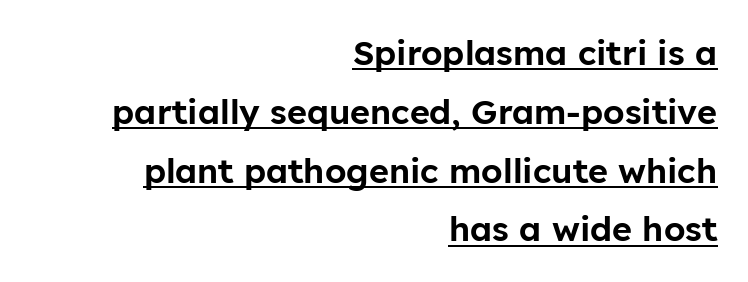
The image shows 34 px sans-serif type, upright; set right-aligned, line spacing 1.73x, normal letter spacing, underlined; low stroke contrast and a medium x-height.
